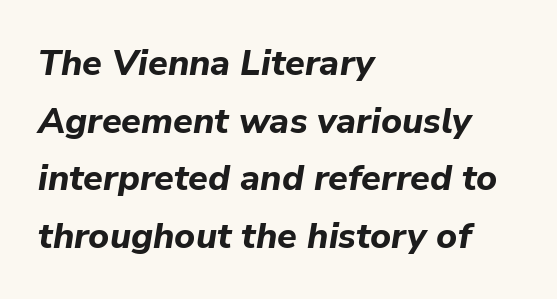
Q: Is the text bold? A: Yes.
Q: Is the text italic (slanted)? A: Yes, it leans right by about 9 degrees.
Q: Is the text underlined? A: No.
Q: How is the paragraph aligned? A: Left-aligned.
Q: Is the spacing between letters normal or unusually wide? A: Normal.
Q: Is the spacing between lines tight, normal or loose? A: Normal.
Q: Width (condensed, normal, or wide)? A: Normal.
Q: Stroke contrast? A: Low.
Q: x-height? A: Medium.
Q: Monospaced? A: No.
